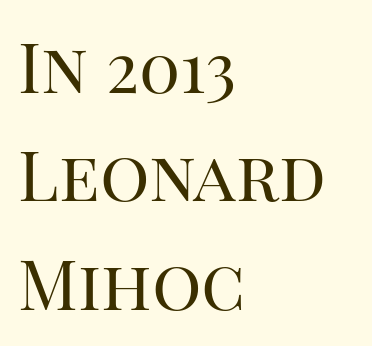
{"serif": "yes", "italic": "no", "bold": "no", "weight": "regular", "width": "normal", "stroke_contrast": "high", "x_height": "large", "monospaced": "no", "underline": "no", "align": "left", "line_spacing": "normal", "line_spacing_ratio": 1.57, "letter_spacing": "normal", "letter_spacing_em": 0.0, "glyph_px": 69}
